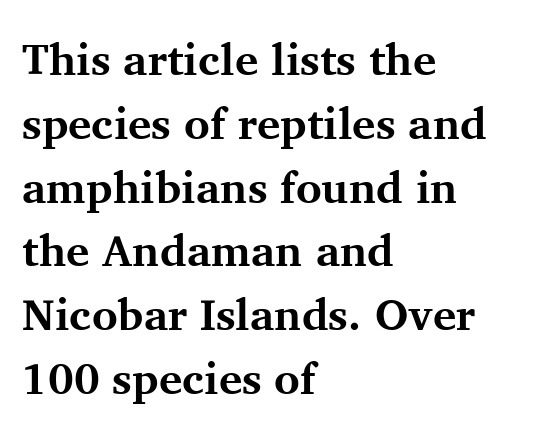
Q: Is the text bold? A: Yes.
Q: Is the text italic (slanted)? A: No, it is upright.
Q: Is the typeface a serif or a sans-serif typeface? A: Serif.
Q: Is the text underlined? A: No.
Q: How is the paragraph aligned? A: Left-aligned.
Q: Is the spacing between letters normal or unusually wide? A: Normal.
Q: Is the spacing between lines tight, normal or loose? A: Normal.
Q: Width (condensed, normal, or wide)? A: Normal.
Q: Stroke contrast? A: Medium.
Q: x-height? A: Medium.
Q: Monospaced? A: No.
